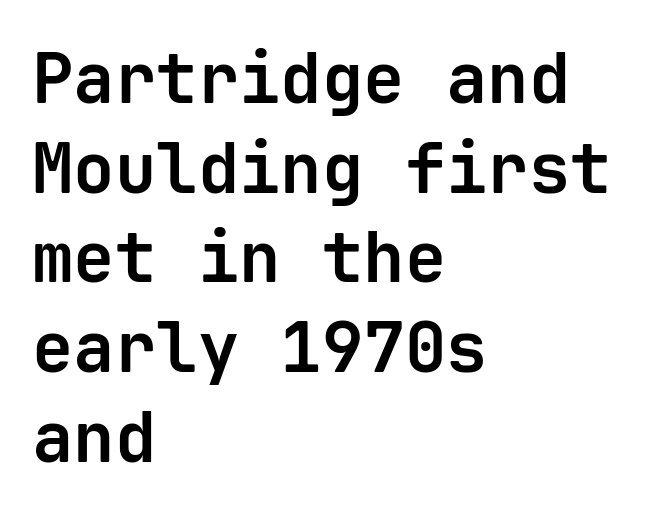
The image shows 69 px bold sans-serif type, upright, monospaced; set left-aligned, normal line spacing (1.3x), normal letter spacing, not underlined; low stroke contrast and a medium x-height.
